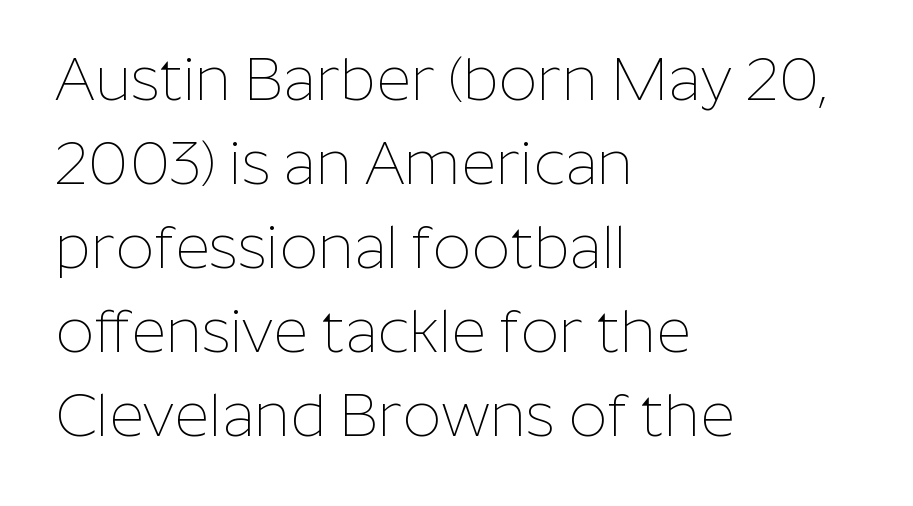
Stroke mass is kept to a normal reading level or below. The lines are quadded left. Unlike italic type, these characters show no tilt at all. Each word holds together tightly as a unit, with standard inter-letter gaps.
